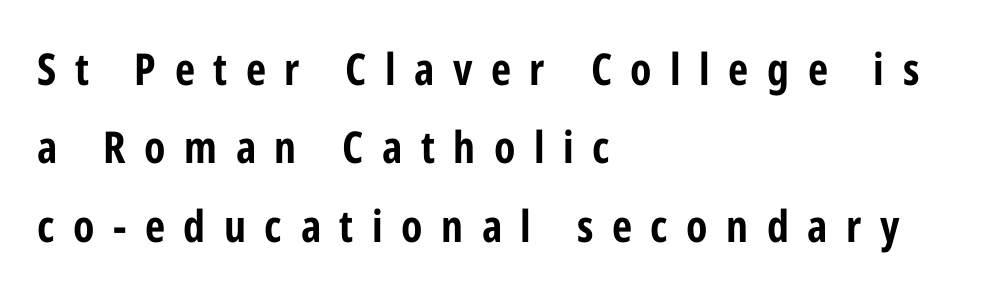
Q: Is the text bold? A: Yes.
Q: Is the text italic (slanted)? A: No, it is upright.
Q: Is the typeface a serif or a sans-serif typeface? A: Sans-serif.
Q: Is the text underlined? A: No.
Q: How is the paragraph aligned? A: Left-aligned.
Q: Is the spacing between letters normal or unusually wide? A: Unusually wide.
Q: Width (condensed, normal, or wide)? A: Condensed.
Q: Stroke contrast? A: Low.
Q: x-height? A: Medium.
Q: Monospaced? A: No.
